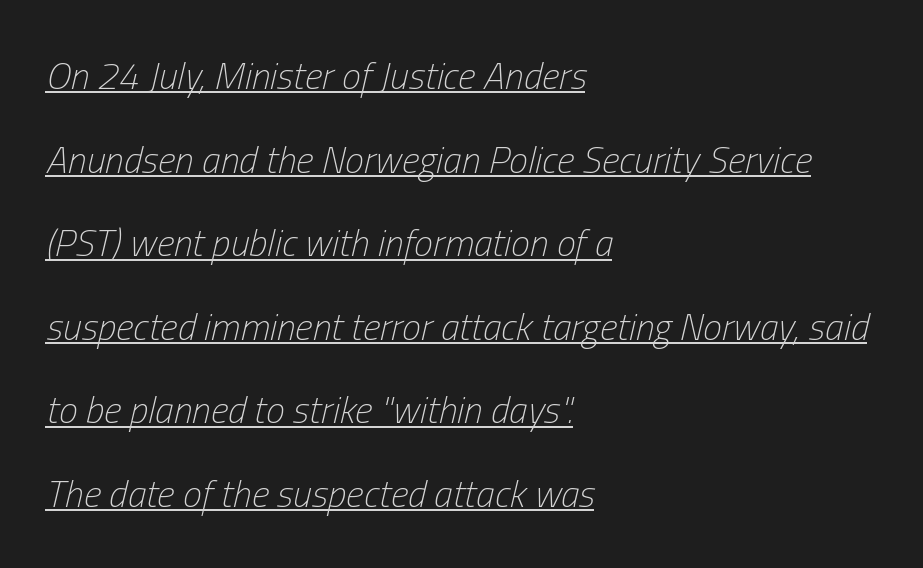
{"italic": "yes", "lean": "right", "slant_degrees": 13, "bold": "no", "weight": "light", "width": "condensed", "stroke_contrast": "low", "x_height": "medium", "monospaced": "no", "underline": "yes", "align": "left", "line_spacing": "loose", "line_spacing_ratio": 2.2, "letter_spacing": "normal", "letter_spacing_em": 0.0, "glyph_px": 38}
